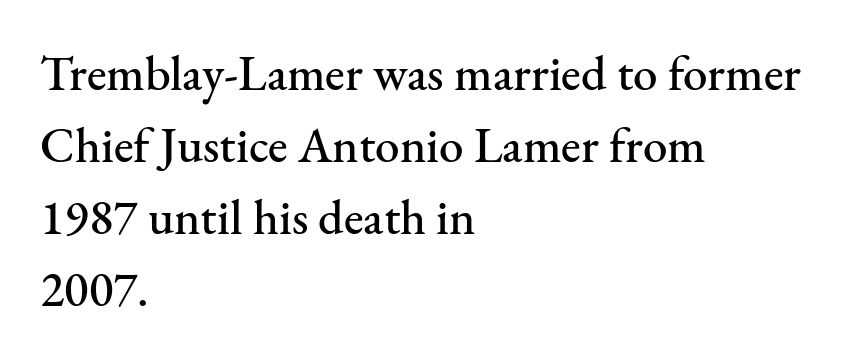
Nothing unusual about the tracking: characters are spaced as the font intends. Words float on clear page, feet unadorned. Character widths vary here, with narrow letters taking less room than wide ones. Style check: upright. What kind of face is this? One with serifs. Which margin do the lines hug? The left one — the right edge is uneven.
